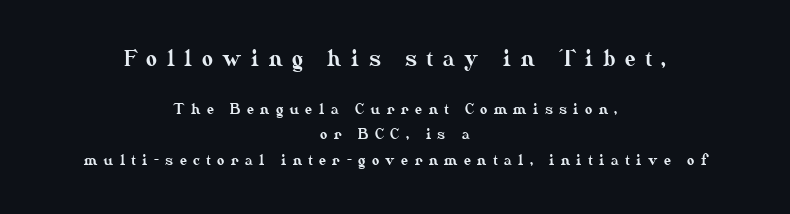
The image shows 21 px text type, upright; set centered, line spacing 1.82x, unusually wide letter spacing (+0.46 em), not underlined; the first (top) block is 1.5x larger.
